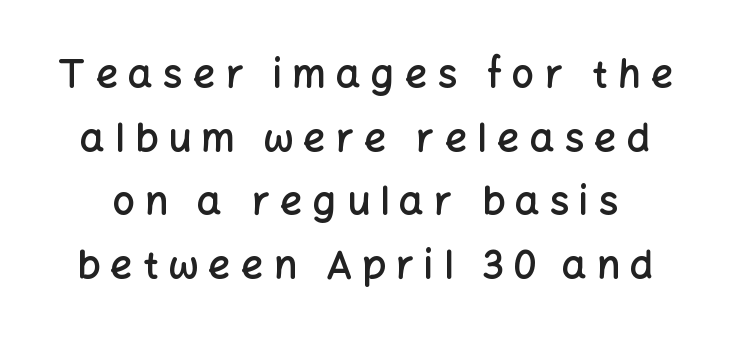
The image shows 39 px semibold sans-serif type, upright; set normal line spacing (1.63x), unusually wide letter spacing (+0.26 em), not underlined; low stroke contrast and a medium x-height.
